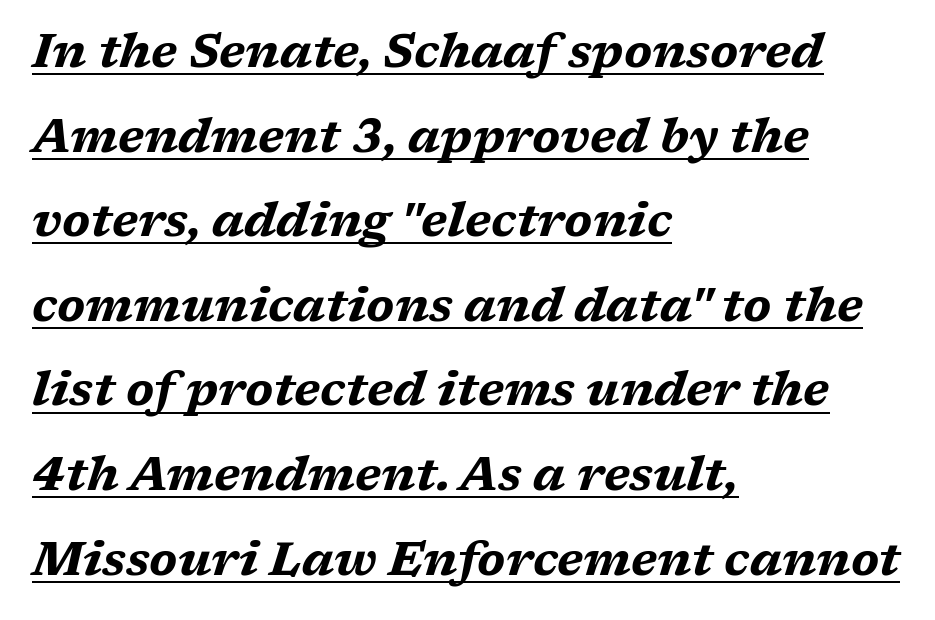
Q: Is the text bold? A: Yes.
Q: Is the text italic (slanted)? A: Yes, it leans right by about 17 degrees.
Q: Is the text underlined? A: Yes.
Q: How is the paragraph aligned? A: Left-aligned.
Q: Is the spacing between letters normal or unusually wide? A: Normal.
Q: Width (condensed, normal, or wide)? A: Wide.
Q: Stroke contrast? A: Medium.
Q: x-height? A: Medium.
Q: Monospaced? A: No.
